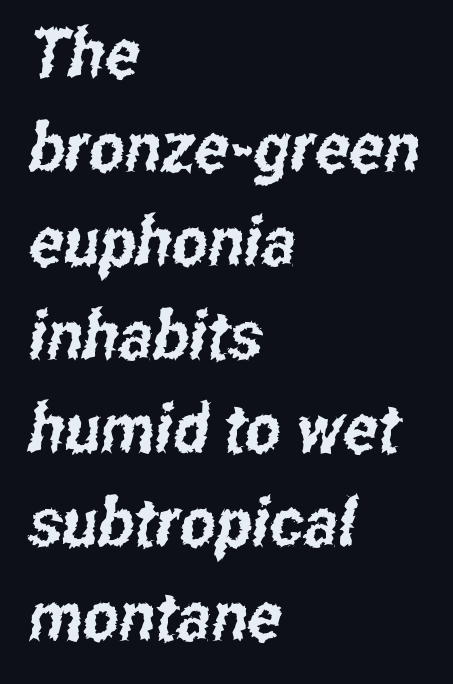
Q: Is the typeface a serif or a sans-serif typeface? A: Sans-serif.
Q: Is the text underlined? A: No.
Q: How is the paragraph aligned? A: Left-aligned.
Q: Is the spacing between letters normal or unusually wide? A: Normal.
Q: Is the spacing between lines tight, normal or loose? A: Normal.
Q: Width (condensed, normal, or wide)? A: Condensed.
Q: Stroke contrast? A: Low.
Q: x-height? A: Medium.
Q: Monospaced? A: No.
